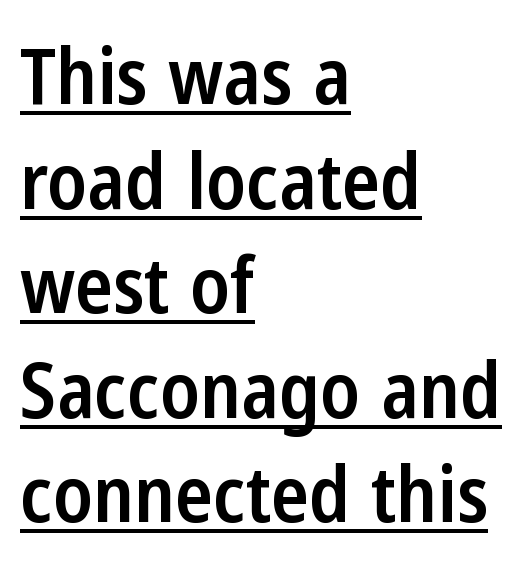
{"serif": "no", "italic": "no", "bold": "semi", "weight": "semibold", "width": "condensed", "stroke_contrast": "low", "x_height": "medium", "monospaced": "no", "underline": "yes", "align": "left", "line_spacing": "normal", "line_spacing_ratio": 1.34, "letter_spacing": "normal", "letter_spacing_em": 0.0, "glyph_px": 78}
